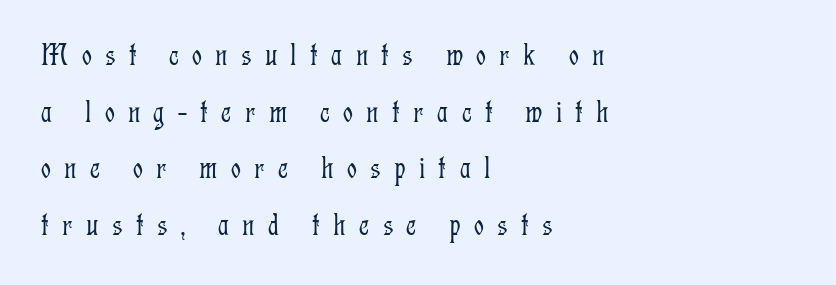
Q: Is the text bold? A: No.
Q: Is the text italic (slanted)? A: No, it is upright.
Q: Is the typeface a serif or a sans-serif typeface? A: Serif.
Q: Is the text underlined? A: No.
Q: How is the paragraph aligned? A: Left-aligned.
Q: Is the spacing between letters normal or unusually wide? A: Unusually wide.
Q: Width (condensed, normal, or wide)? A: Condensed.
Q: Stroke contrast? A: Low.
Q: x-height? A: Medium.
Q: Monospaced? A: No.
